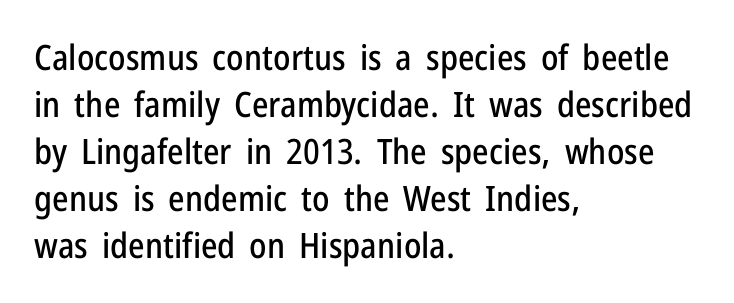
{"serif": "no", "italic": "no", "width": "condensed", "stroke_contrast": "low", "x_height": "medium", "monospaced": "no", "underline": "no", "align": "left", "line_spacing": "normal", "line_spacing_ratio": 1.34, "letter_spacing": "normal", "letter_spacing_em": 0.0, "glyph_px": 35}
